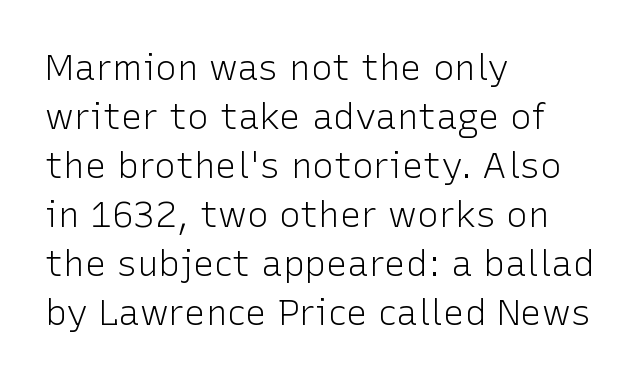
Q: Is the text bold? A: No.
Q: Is the text italic (slanted)? A: No, it is upright.
Q: Is the typeface a serif or a sans-serif typeface? A: Sans-serif.
Q: Is the text underlined? A: No.
Q: How is the paragraph aligned? A: Left-aligned.
Q: Is the spacing between letters normal or unusually wide? A: Normal.
Q: Is the spacing between lines tight, normal or loose? A: Normal.
Q: Width (condensed, normal, or wide)? A: Normal.
Q: Stroke contrast? A: Low.
Q: x-height? A: Medium.
Q: Monospaced? A: No.
